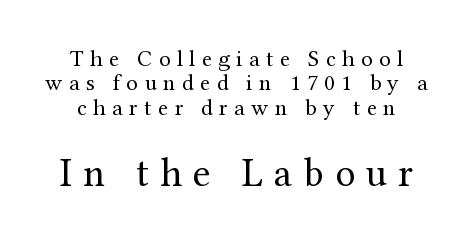
Q: Is the text bold? A: No.
Q: Is the text italic (slanted)? A: No, it is upright.
Q: Is the typeface a serif or a sans-serif typeface? A: Serif.
Q: Is the text underlined? A: No.
Q: Is the spacing between letters normal or unusually wide? A: Unusually wide.
Q: Is the spacing between lines tight, normal or loose? A: Tight.
Q: Which block of text is set in a larger size, the first (top) or the second (bottom)? A: The second (bottom) one.
Q: Width (condensed, normal, or wide)? A: Normal.
Q: Stroke contrast? A: Medium.
Q: x-height? A: Medium.
Q: Monospaced? A: No.
